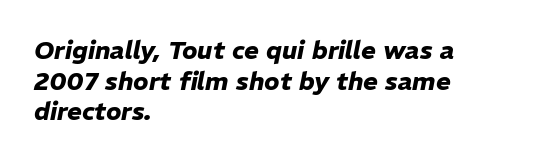
{"italic": "yes", "lean": "right", "slant_degrees": 11, "bold": "yes", "underline": "no", "align": "left", "line_spacing_ratio": 1.23, "letter_spacing": "normal", "letter_spacing_em": 0.0, "glyph_px": 25}
